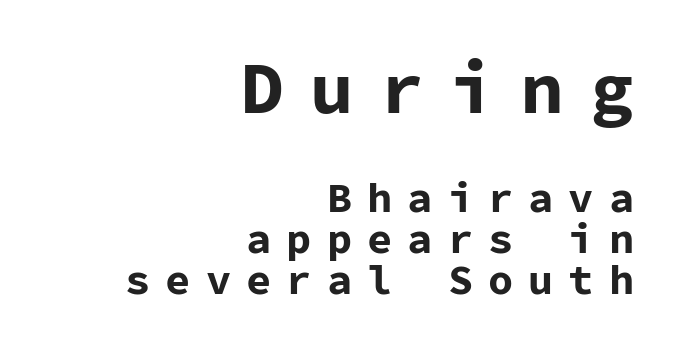
Q: Is the text bold? A: Yes.
Q: Is the text italic (slanted)? A: No, it is upright.
Q: Is the typeface a serif or a sans-serif typeface? A: Sans-serif.
Q: Is the text underlined? A: No.
Q: How is the paragraph aligned? A: Right-aligned.
Q: Is the spacing between letters normal or unusually wide? A: Unusually wide.
Q: Is the spacing between lines tight, normal or loose? A: Tight.
Q: Which block of text is set in a larger size, the first (top) or the second (bottom)? A: The first (top) one.
Q: Width (condensed, normal, or wide)? A: Normal.
Q: Stroke contrast? A: Low.
Q: x-height? A: Medium.
Q: Monospaced? A: Yes.
